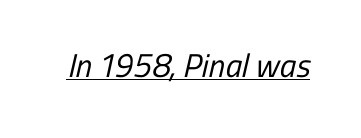
Q: Is the text bold? A: No.
Q: Is the typeface a serif or a sans-serif typeface? A: Sans-serif.
Q: Is the text underlined? A: Yes.
Q: Is the spacing between letters normal or unusually wide? A: Normal.
Q: Width (condensed, normal, or wide)? A: Condensed.
Q: Stroke contrast? A: Low.
Q: x-height? A: Medium.
Q: Monospaced? A: No.
